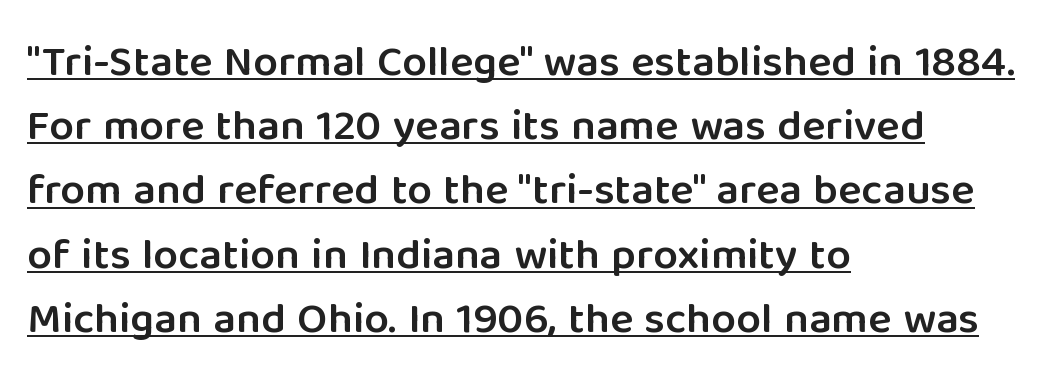
Q: Is the text bold? A: Semi-bold.
Q: Is the text italic (slanted)? A: No, it is upright.
Q: Is the typeface a serif or a sans-serif typeface? A: Sans-serif.
Q: Is the text underlined? A: Yes.
Q: How is the paragraph aligned? A: Left-aligned.
Q: Is the spacing between letters normal or unusually wide? A: Normal.
Q: Is the spacing between lines tight, normal or loose? A: Normal.
Q: Width (condensed, normal, or wide)? A: Normal.
Q: Stroke contrast? A: Low.
Q: x-height? A: Medium.
Q: Monospaced? A: No.
